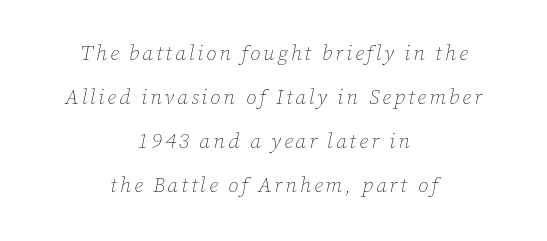
Casual observation: everything's sitting right in the middle. Counters stay open thanks to moderate or lighter strokes. Descenders are the only things crossing below the line. Notice the wide empty band between every row — that's loose leading. Rendered with sloped, italic letterforms.
